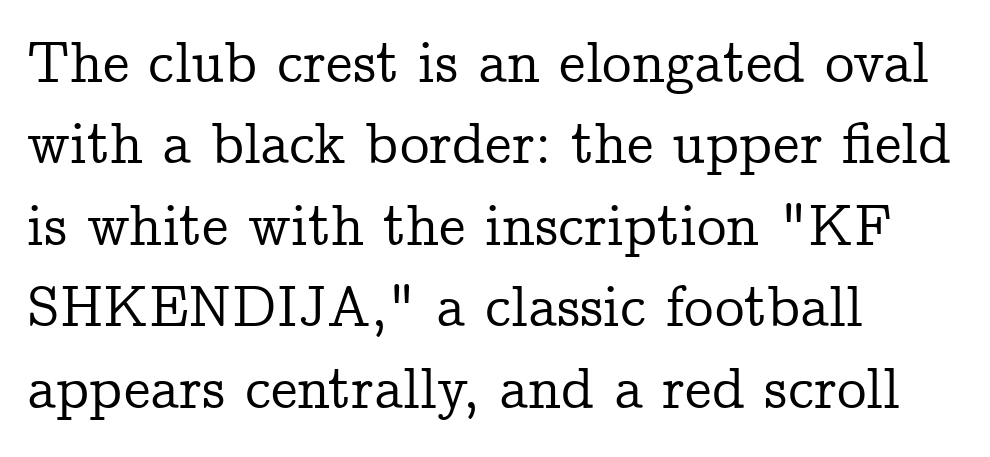
{"serif": "yes", "italic": "no", "width": "normal", "stroke_contrast": "low", "x_height": "medium", "monospaced": "no", "underline": "no", "align": "left", "line_spacing": "normal", "line_spacing_ratio": 1.38, "letter_spacing": "normal", "letter_spacing_em": 0.0, "glyph_px": 59}
